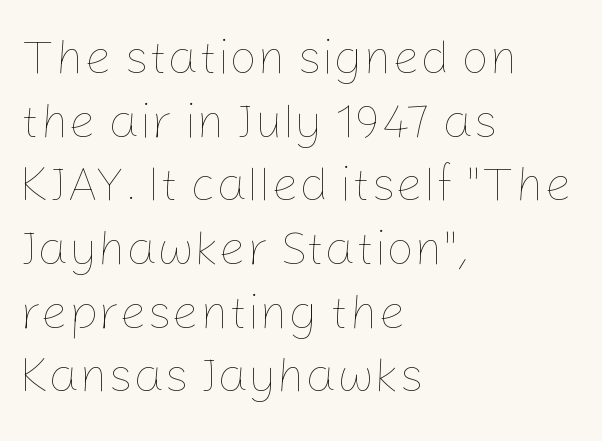
Q: Is the text bold? A: No.
Q: Is the text italic (slanted)? A: No, it is upright.
Q: Is the text underlined? A: No.
Q: How is the paragraph aligned? A: Left-aligned.
Q: Is the spacing between letters normal or unusually wide? A: Normal.
Q: Is the spacing between lines tight, normal or loose? A: Normal.
Q: Width (condensed, normal, or wide)? A: Normal.
Q: Stroke contrast? A: Low.
Q: x-height? A: Medium.
Q: Monospaced? A: No.
